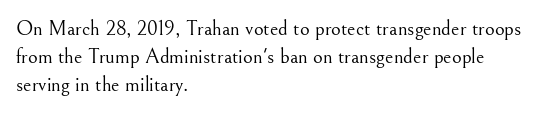
Q: Is the text bold? A: No.
Q: Is the text italic (slanted)? A: No, it is upright.
Q: Is the text underlined? A: No.
Q: How is the paragraph aligned? A: Left-aligned.
Q: Is the spacing between letters normal or unusually wide? A: Normal.
Q: Is the spacing between lines tight, normal or loose? A: Normal.
